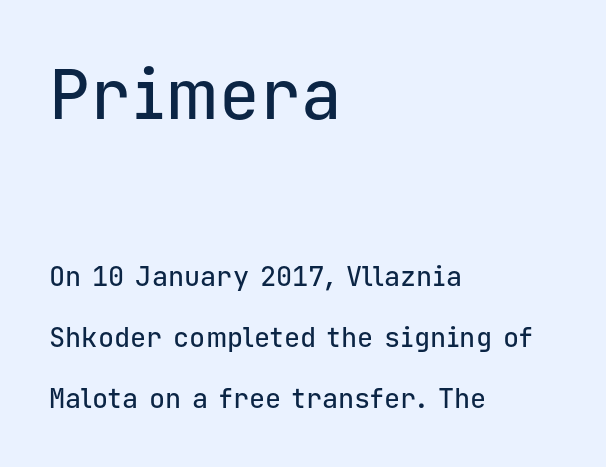
{"serif": "no", "italic": "no", "width": "normal", "stroke_contrast": "low", "x_height": "medium", "monospaced": "yes", "underline": "no", "align": "left", "line_spacing": "loose", "line_spacing_ratio": 2.27, "letter_spacing": "normal", "letter_spacing_em": 0.0, "larger_block": "first", "size_ratio": 2.52, "glyph_px": 68}
